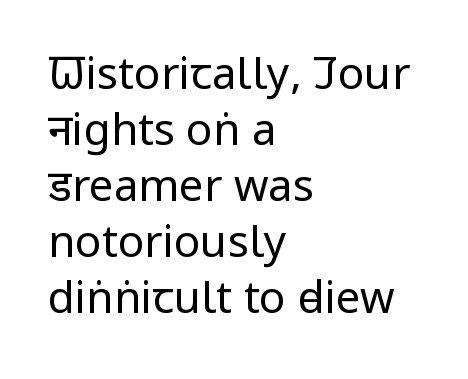
{"serif": "no", "italic": "no", "bold": "no", "weight": "regular", "width": "condensed", "stroke_contrast": "low", "x_height": "large", "monospaced": "no", "underline": "no", "align": "left", "line_spacing": "normal", "line_spacing_ratio": 1.27, "letter_spacing": "normal", "letter_spacing_em": 0.0, "glyph_px": 44}
